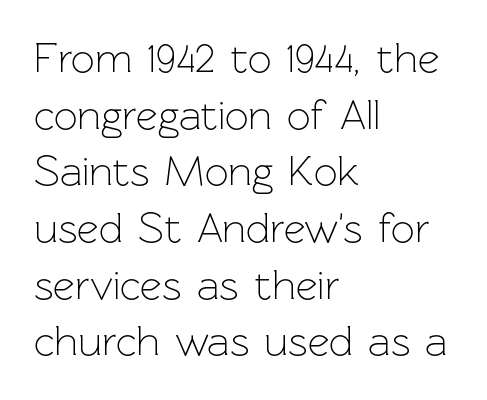
The image shows 42 px light sans-serif type, upright; set left-aligned, normal line spacing (1.35x), normal letter spacing, not underlined; low stroke contrast and a medium x-height.
